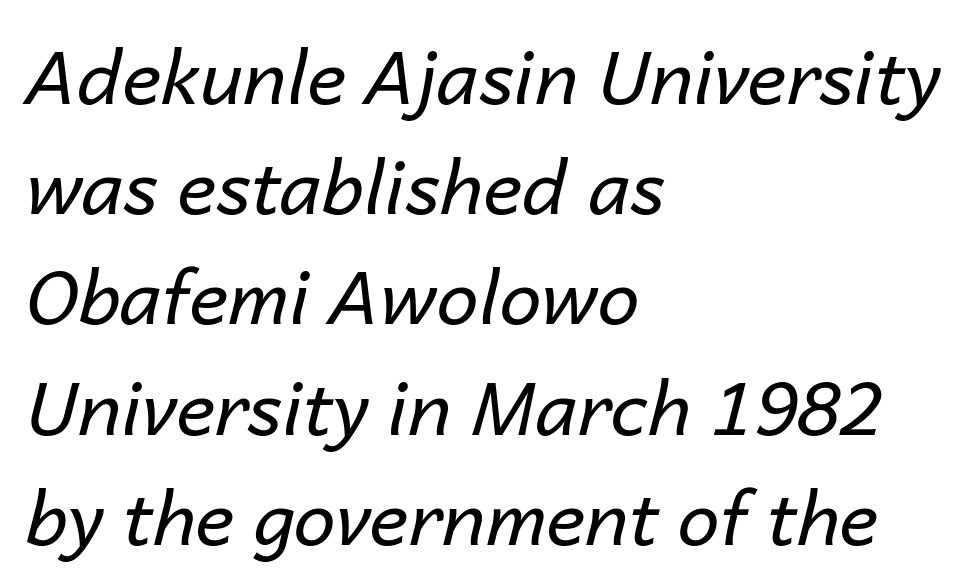
This is oblique type, the kind used for emphasis or titles. Students, note that the glyphs here touch the page at normal intervals. The font sits on the lighter half of the weight spectrum, regular included. Regular leading. Is this a fixed-width face? No — the glyphs have proportional, varying widths.
